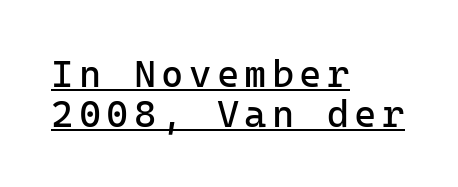
{"serif": "no", "italic": "no", "bold": "no", "weight": "regular", "width": "normal", "stroke_contrast": "low", "x_height": "medium", "monospaced": "yes", "underline": "yes", "align": "left", "line_spacing": "tight", "line_spacing_ratio": 1.05, "glyph_px": 38}
